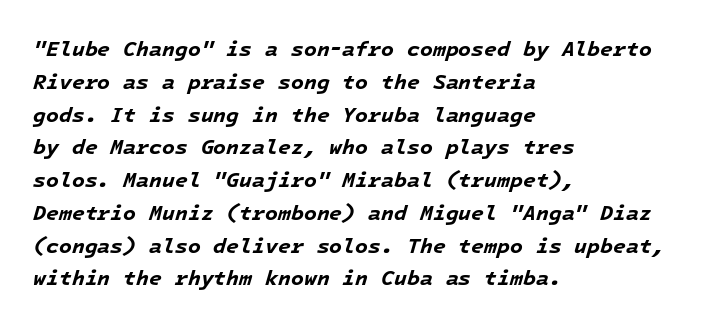
Check the space under the baseline: it is left empty. In terms of weight, the rendering is a true, heavy bold. Honestly, the row spacing looks completely unremarkable. The glyphs look as if they've been sheared to an angle. Inter-character spacing is left at the font's built-in metrics. Every row of glyphs begins at an identical x-position on the left.
